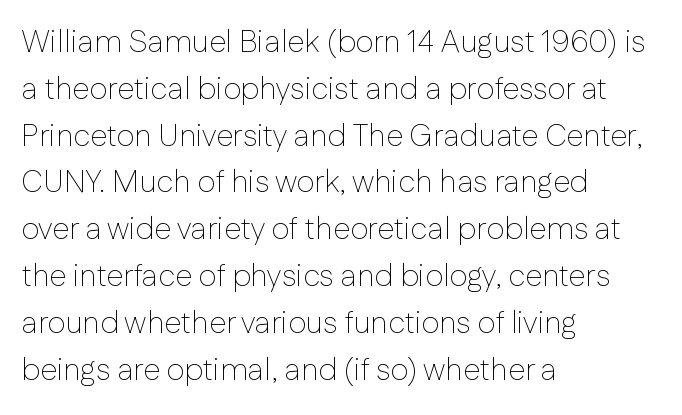
{"serif": "no", "italic": "no", "bold": "no", "weight": "thin", "width": "normal", "stroke_contrast": "low", "x_height": "medium", "monospaced": "no", "underline": "no", "align": "left", "line_spacing": "normal", "line_spacing_ratio": 1.51, "letter_spacing": "normal", "letter_spacing_em": 0.0, "glyph_px": 31}
